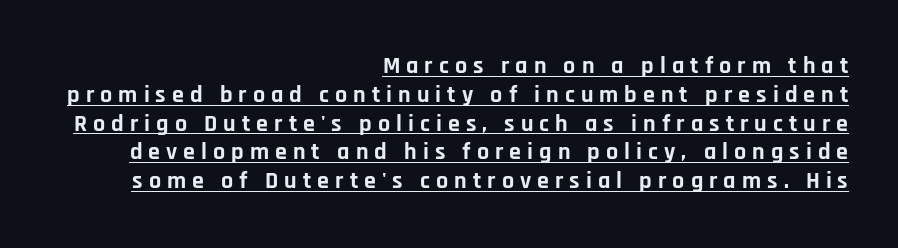
Tracking value appears strongly positive — letters spread wide. Right-aligned paragraph, ragged on the left. This is heavy type, rendered in bold. Posture: vertical. The glyphs are accompanied by a horizontal stroke just below them.
